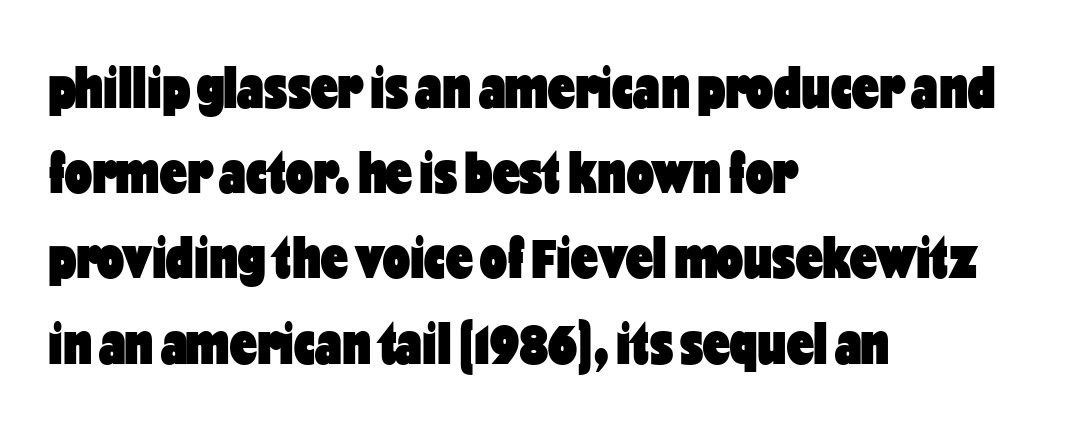
Typographically, this falls in the sans-serif category. Short note: letters normally spaced. Notice how the passage keeps a crisp vertical edge on the left only. A typesetter would mark this as roman, not italic. Type without underlining. Emphasis by weight is at full strength: bold.
